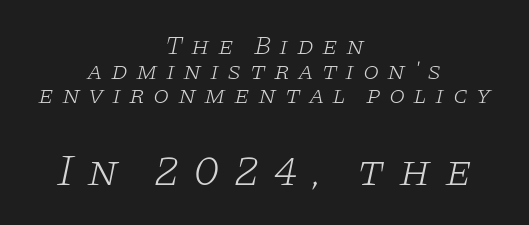
Look at the bottom of the vertical strokes: they flare into serifs here. The passage shown is not underscored anywhere. Heft: none added — not bold. In this sample the second text group is rendered at the bigger scale. Short and long lines alike share a common midpoint.
